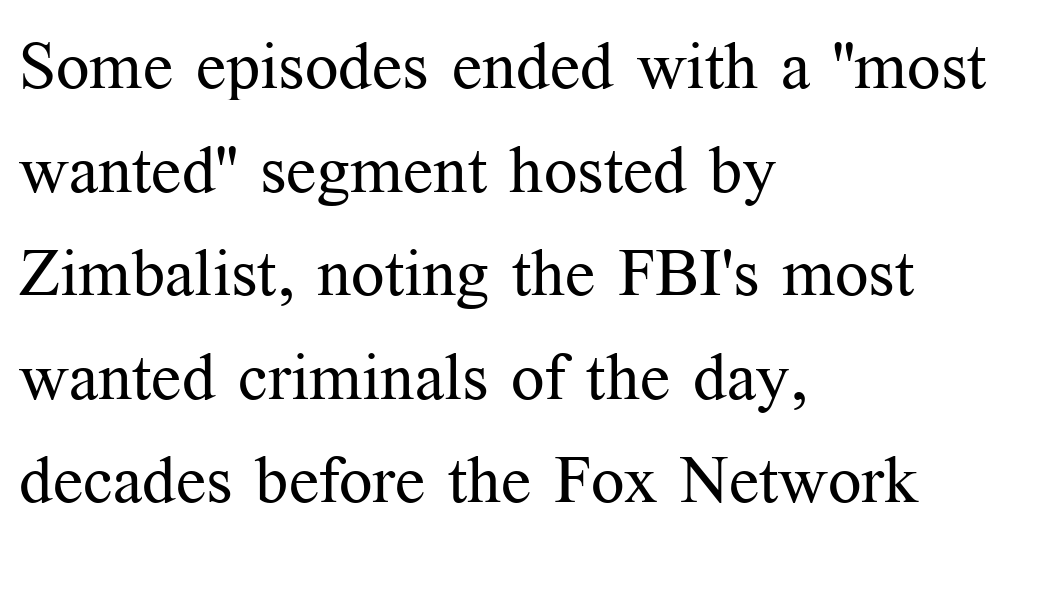
Q: Is the text bold? A: No.
Q: Is the text italic (slanted)? A: No, it is upright.
Q: Is the typeface a serif or a sans-serif typeface? A: Serif.
Q: Is the text underlined? A: No.
Q: How is the paragraph aligned? A: Left-aligned.
Q: Is the spacing between letters normal or unusually wide? A: Normal.
Q: Is the spacing between lines tight, normal or loose? A: Normal.
Q: Width (condensed, normal, or wide)? A: Normal.
Q: Stroke contrast? A: Medium.
Q: x-height? A: Medium.
Q: Monospaced? A: No.
